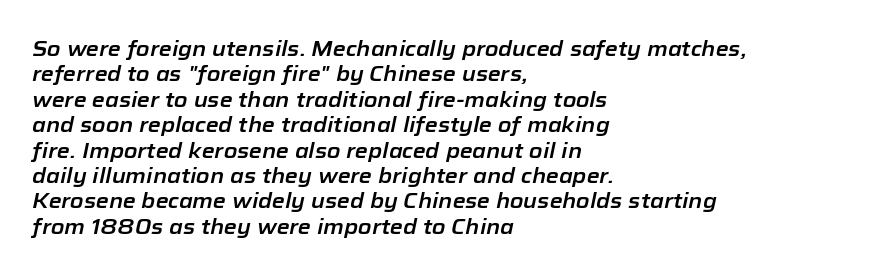
The glyphs are unaccompanied by any horizontal stroke below them. You could call the tracking neutral — neither tight nor loose. The paragraph shown leans on its left margin. Slant detected: the letters are inclined.
